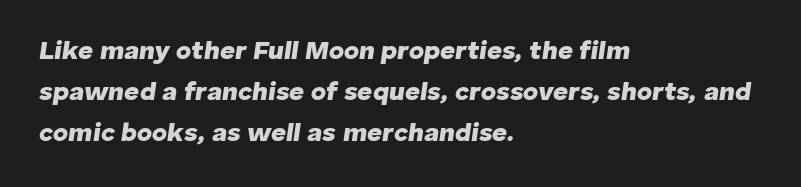
{"italic": "yes", "lean": "right", "slant_degrees": 8, "bold": "yes", "underline": "no", "align": "left", "line_spacing": "normal", "line_spacing_ratio": 1.57, "letter_spacing": "normal", "letter_spacing_em": 0.0, "glyph_px": 26}
